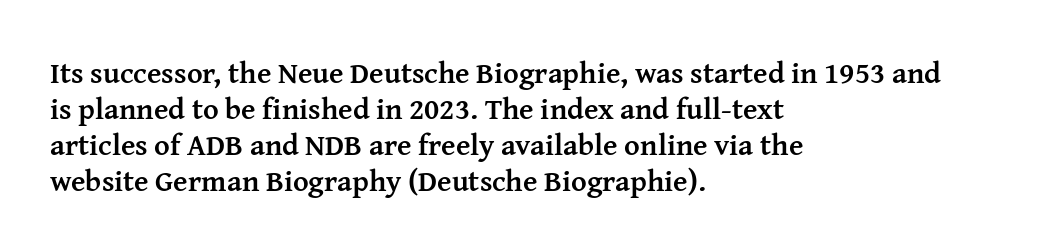
The image shows 30 px semibold serif type, upright; set left-aligned, line spacing 1.2x, normal letter spacing, not underlined; medium stroke contrast and a medium x-height.
